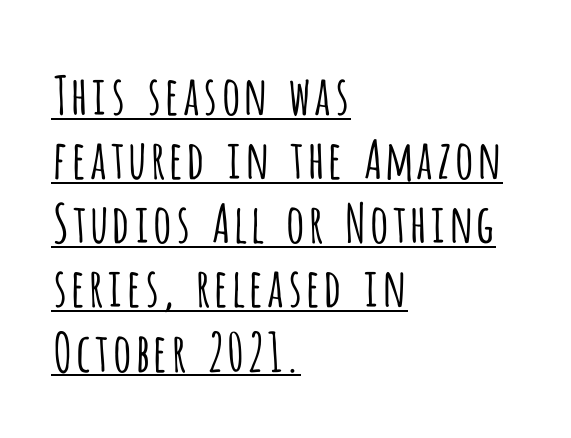
{"serif": "no", "italic": "no", "bold": "no", "weight": "light", "width": "condensed", "stroke_contrast": "low", "x_height": "large", "monospaced": "no", "underline": "yes", "align": "left", "line_spacing_ratio": 1.21, "letter_spacing": "normal", "letter_spacing_em": 0.0, "glyph_px": 53}
